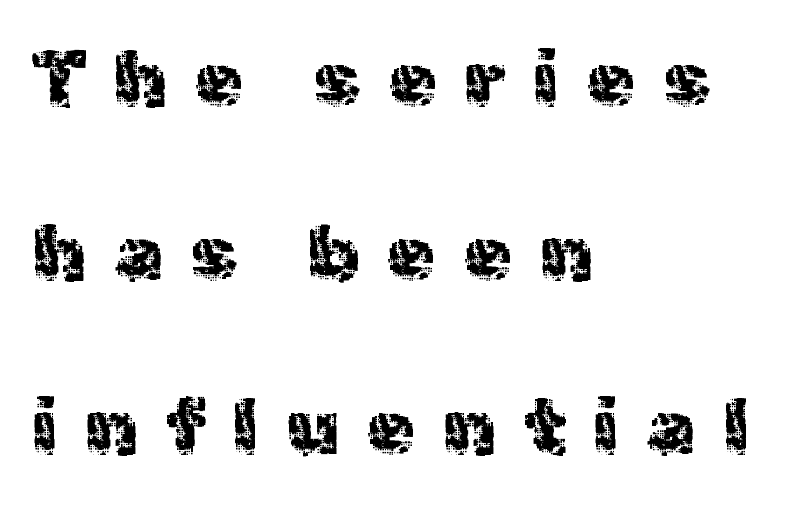
The rendering uses natural spacing where letterforms have individual widths. The passage shown is not underscored anywhere. Loosely led — the rows are spread out. Italic? Not at all — the glyphs are vertical.
